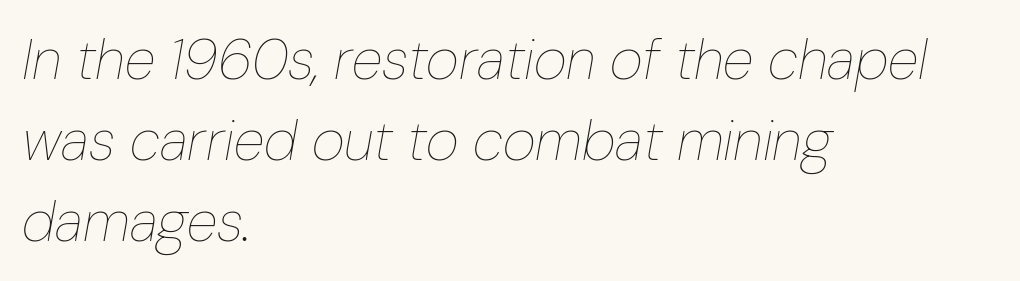
Q: Is the text bold? A: No.
Q: Is the text italic (slanted)? A: Yes, it leans right by about 10 degrees.
Q: Is the text underlined? A: No.
Q: How is the paragraph aligned? A: Left-aligned.
Q: Is the spacing between letters normal or unusually wide? A: Normal.
Q: Is the spacing between lines tight, normal or loose? A: Normal.
Q: Width (condensed, normal, or wide)? A: Condensed.
Q: Stroke contrast? A: Low.
Q: x-height? A: Medium.
Q: Monospaced? A: No.
